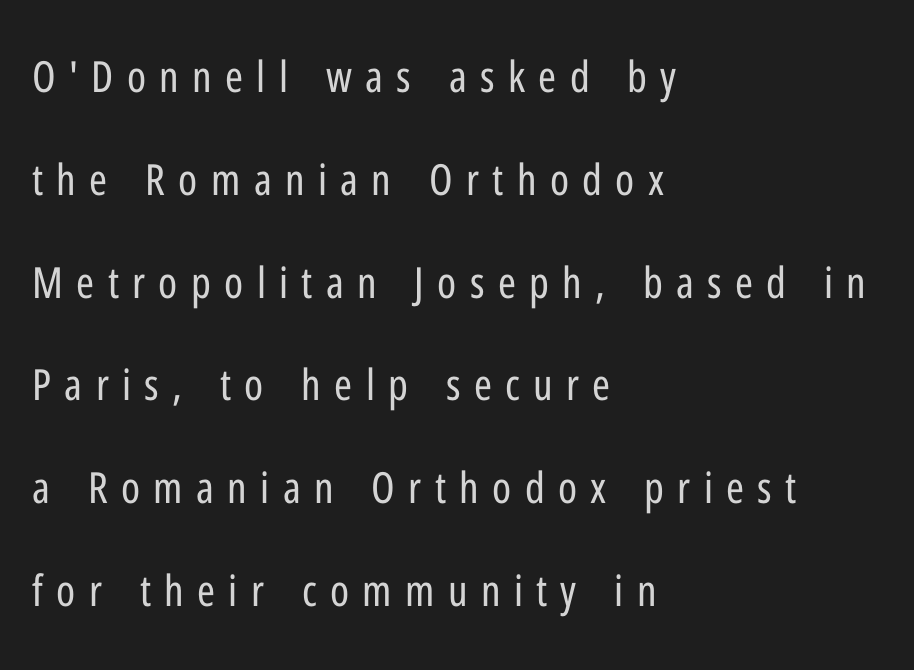
This is the regular roman posture of the typeface. Unbolded letterforms with no extra heft. The gaps between neighbouring characters are conspicuously large. Proportional: the letters do not fall into vertical columns. Font category for this specimen: sans-serif.
